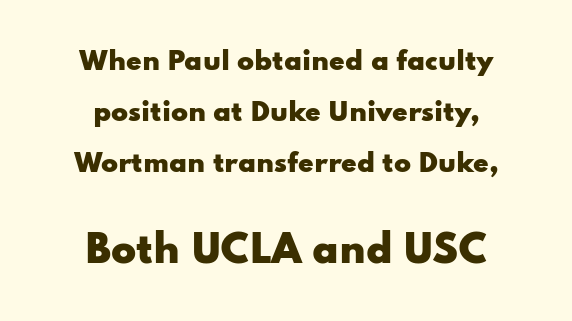
Q: Is the text bold? A: Yes.
Q: Is the text italic (slanted)? A: No, it is upright.
Q: Is the typeface a serif or a sans-serif typeface? A: Sans-serif.
Q: Is the text underlined? A: No.
Q: How is the paragraph aligned? A: Centered.
Q: Is the spacing between letters normal or unusually wide? A: Normal.
Q: Is the spacing between lines tight, normal or loose? A: Loose.
Q: Which block of text is set in a larger size, the first (top) or the second (bottom)? A: The second (bottom) one.
Q: Width (condensed, normal, or wide)? A: Wide.
Q: Stroke contrast? A: Low.
Q: x-height? A: Small.
Q: Monospaced? A: No.
